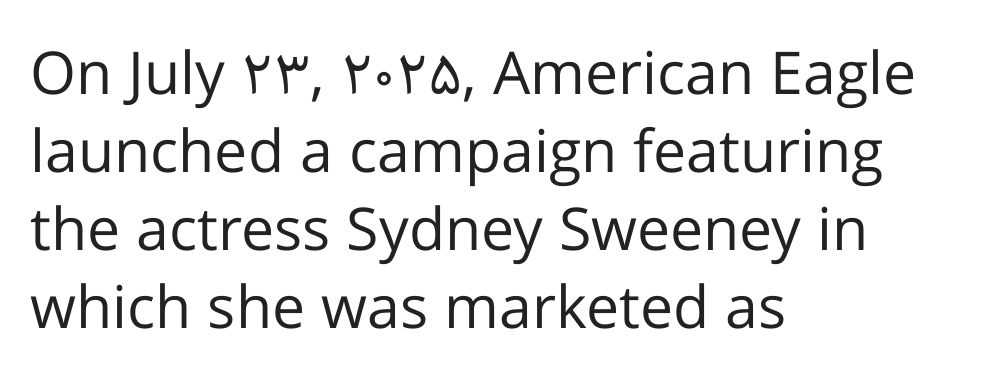
Q: Is the text bold? A: No.
Q: Is the text italic (slanted)? A: No, it is upright.
Q: Is the typeface a serif or a sans-serif typeface? A: Sans-serif.
Q: Is the text underlined? A: No.
Q: How is the paragraph aligned? A: Left-aligned.
Q: Is the spacing between letters normal or unusually wide? A: Normal.
Q: Is the spacing between lines tight, normal or loose? A: Normal.
Q: Width (condensed, normal, or wide)? A: Normal.
Q: Stroke contrast? A: Low.
Q: x-height? A: Medium.
Q: Monospaced? A: No.
